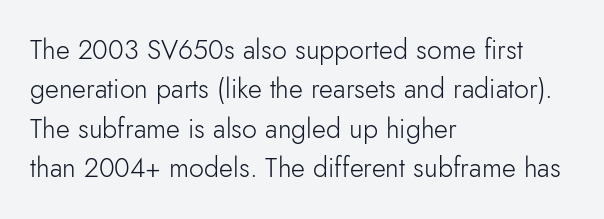
{"italic": "no", "bold": "no", "underline": "no", "align": "left", "line_spacing": "normal", "line_spacing_ratio": 1.46, "letter_spacing": "normal", "letter_spacing_em": 0.0, "glyph_px": 27}
